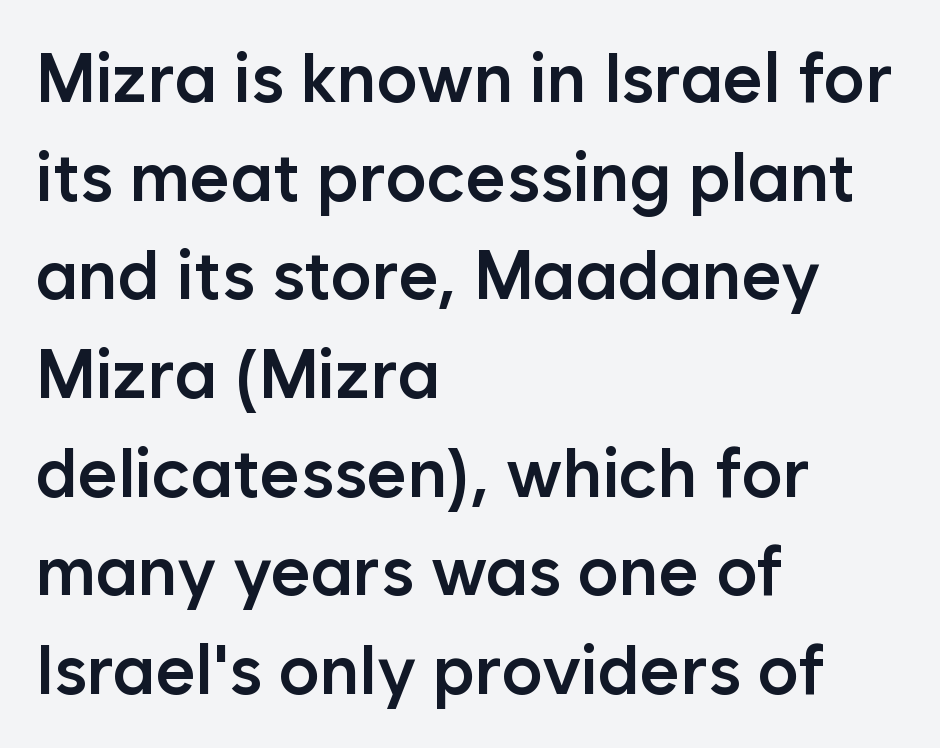
Short note: letters normally spaced. Anything drawn beneath the words? Only blank space. You can tell it's not italic because the verticals are truly vertical. The rendering shows plain stroke endings on the letterforms — a sans-serif design. A normal amount of white space separates one row of letters from the next. This sample has the flowing, uneven cadence of proportional lettering.
